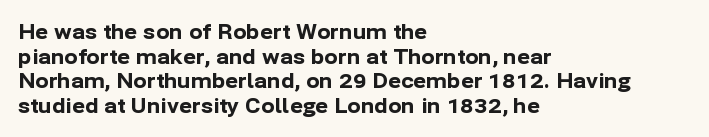
{"italic": "no", "bold": "yes", "underline": "no", "align": "left", "line_spacing_ratio": 1.23, "letter_spacing": "normal", "letter_spacing_em": 0.0, "glyph_px": 20}
